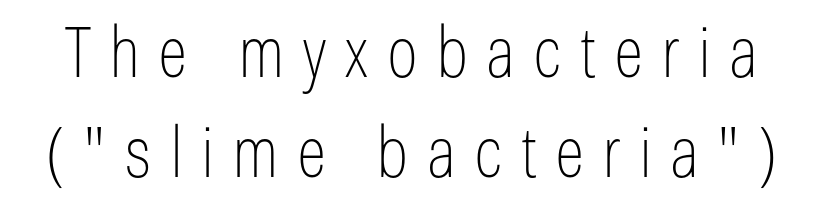
{"serif": "no", "italic": "no", "bold": "no", "weight": "thin", "width": "condensed", "stroke_contrast": "low", "x_height": "medium", "monospaced": "no", "underline": "no", "line_spacing": "normal", "line_spacing_ratio": 1.43, "letter_spacing": "wide", "letter_spacing_em": 0.26, "glyph_px": 70}
